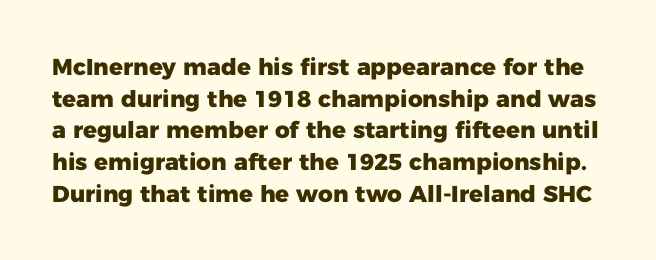
Q: Is the text bold? A: Yes.
Q: Is the text italic (slanted)? A: No, it is upright.
Q: Is the text underlined? A: No.
Q: Is the spacing between letters normal or unusually wide? A: Normal.
Q: Is the spacing between lines tight, normal or loose? A: Normal.
